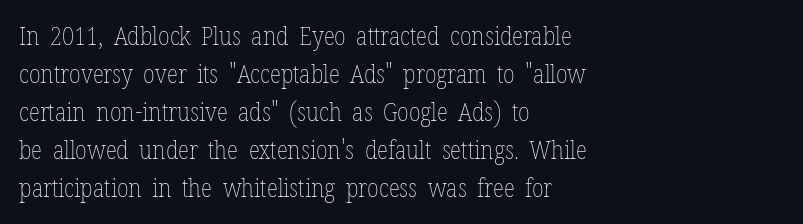
Visually the block forms a straight wall on the left and a jagged coastline on the right. Caption: standard tracking, unaltered. The type sits square on the baseline with zero lean. Weight: not bold — regular or lighter.
